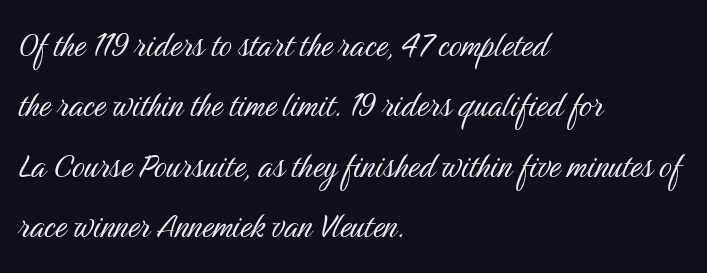
The image shows 40 px light, condensed sans-serif type; set left-aligned, normal line spacing (1.51x), normal letter spacing, not underlined; medium stroke contrast and a medium x-height.
